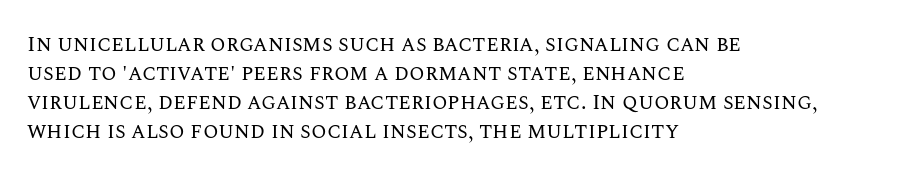
Q: Is the text bold? A: No.
Q: Is the text italic (slanted)? A: No, it is upright.
Q: Is the text underlined? A: No.
Q: How is the paragraph aligned? A: Left-aligned.
Q: Is the spacing between letters normal or unusually wide? A: Normal.
Q: Is the spacing between lines tight, normal or loose? A: Normal.
